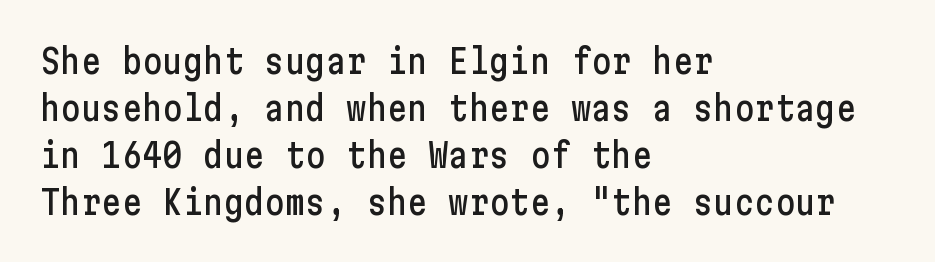
The designer left line spacing at the default. Which margin do the lines hug? The left one — the right edge is uneven. Vertical strokes here are truly vertical. The passage shown is not underscored anywhere. The rendering keeps characters at their native spacing. Is this a sans? Yes — the strokes have no serifs.
